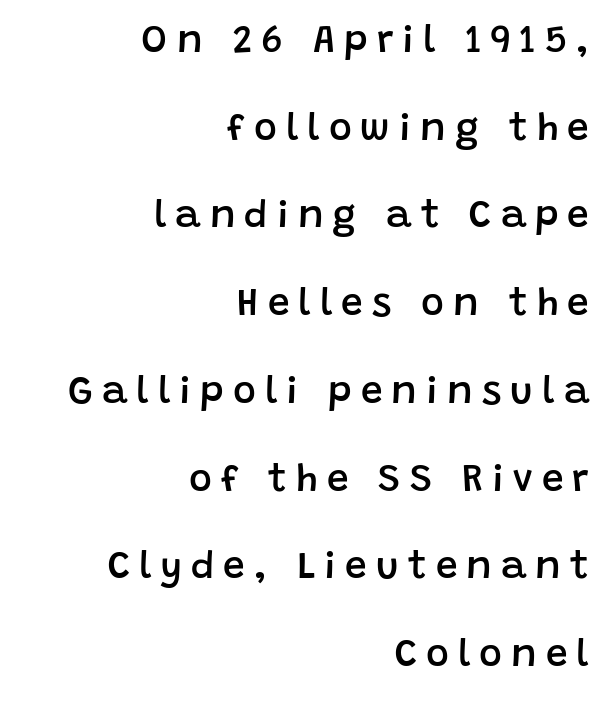
Q: Is the text bold? A: Semi-bold.
Q: Is the text italic (slanted)? A: No, it is upright.
Q: Is the typeface a serif or a sans-serif typeface? A: Sans-serif.
Q: Is the text underlined? A: No.
Q: How is the paragraph aligned? A: Right-aligned.
Q: Is the spacing between letters normal or unusually wide? A: Unusually wide.
Q: Is the spacing between lines tight, normal or loose? A: Loose.
Q: Width (condensed, normal, or wide)? A: Normal.
Q: Stroke contrast? A: Low.
Q: x-height? A: Large.
Q: Monospaced? A: No.
